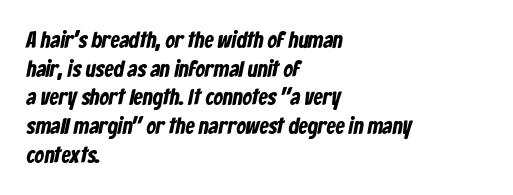
Q: Is the text bold? A: Yes.
Q: Is the text underlined? A: No.
Q: How is the paragraph aligned? A: Left-aligned.
Q: Is the spacing between letters normal or unusually wide? A: Normal.
Q: Is the spacing between lines tight, normal or loose? A: Normal.
